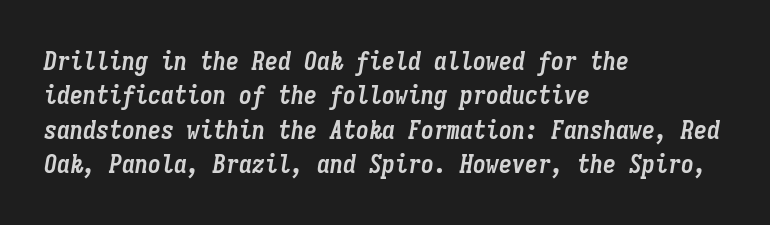
The image shows 26 px bold type, italic (leaning right); set left-aligned, normal line spacing (1.32x), normal letter spacing, not underlined.
